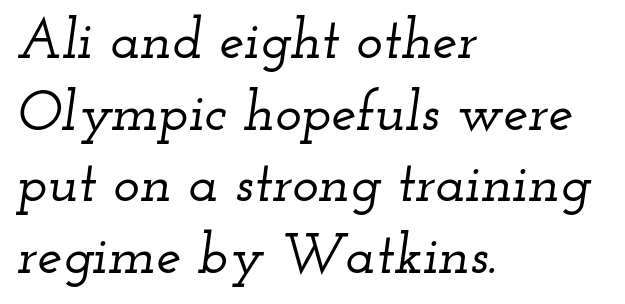
The image shows 56 px wide serif type, italic (leaning right); set left-aligned, normal line spacing (1.28x), normal letter spacing, not underlined; low stroke contrast and a small x-height.
